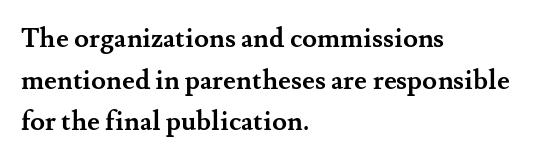
The image shows 27 px bold type, upright; set left-aligned, normal line spacing (1.54x), normal letter spacing, not underlined.
